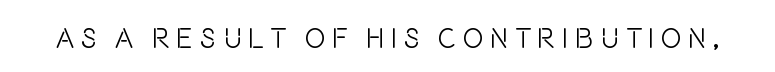
No extra ink here — the face is not bold. A typesetter would label this face a sans. Posture: upright roman. The passage shown is typed in a proportional face where columns would drift. Someone cranked the tracking dial way up on this one. The zone under the glyphs is completely vacant.
